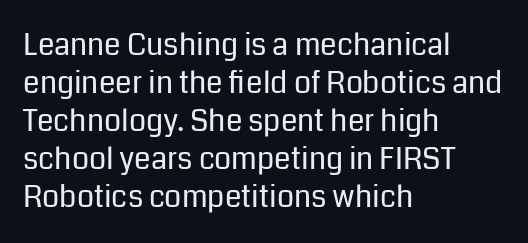
Stems and bowls with no extra thickness — not bold. You could call the tracking neutral — neither tight nor loose. Is this a fixed-width face? No — the glyphs have proportional, varying widths. The font family rendered here belongs to the sans-serif group.
